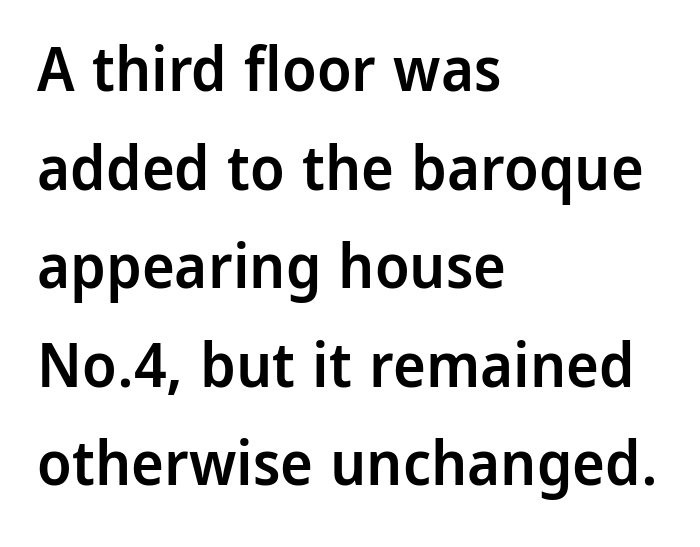
What stands out about the letter spacing? Nothing — it is the standard amount. Rule under the text: the space is simply empty. A somewhat darkened texture: the type is semibold rather than bold. Note the varied advance widths — an 'i' is clearly narrower than an 'm'. The passage shown stacks its lines at a standard gap.
